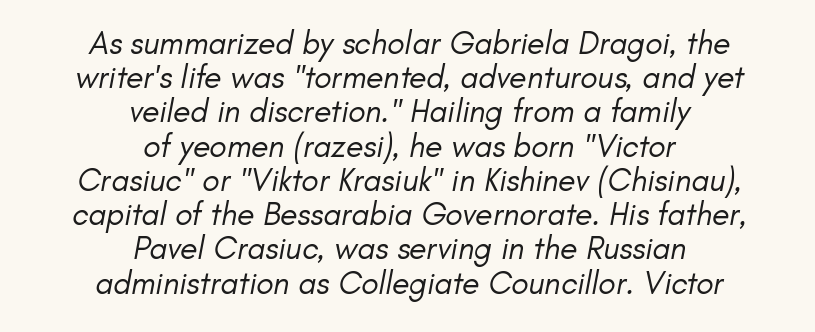
Q: Is the text bold? A: No.
Q: Is the typeface a serif or a sans-serif typeface? A: Sans-serif.
Q: Is the text underlined? A: No.
Q: How is the paragraph aligned? A: Centered.
Q: Is the spacing between letters normal or unusually wide? A: Normal.
Q: Is the spacing between lines tight, normal or loose? A: Tight.
Q: Width (condensed, normal, or wide)? A: Normal.
Q: Stroke contrast? A: Low.
Q: x-height? A: Small.
Q: Monospaced? A: No.
